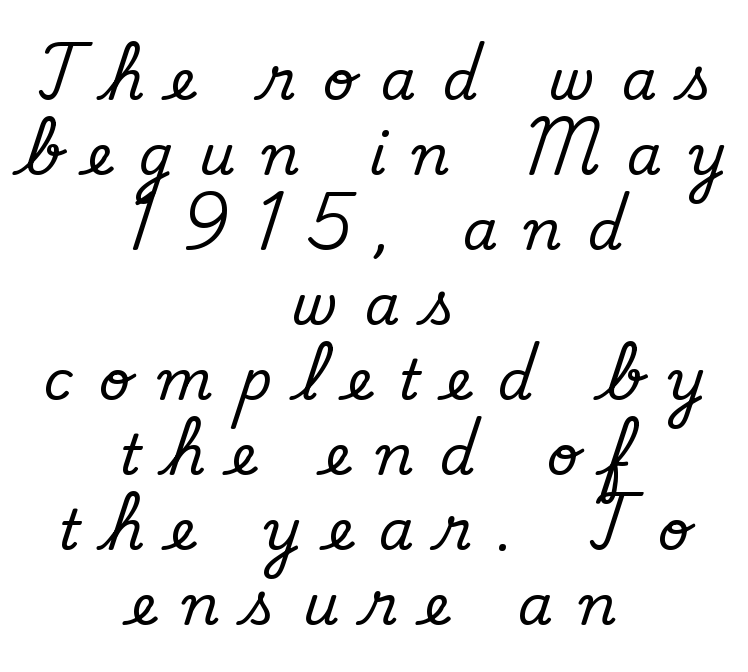
Q: Is the text bold? A: No.
Q: Is the typeface a serif or a sans-serif typeface? A: Sans-serif.
Q: Is the text underlined? A: No.
Q: How is the paragraph aligned? A: Centered.
Q: Is the spacing between letters normal or unusually wide? A: Unusually wide.
Q: Is the spacing between lines tight, normal or loose? A: Normal.
Q: Width (condensed, normal, or wide)? A: Normal.
Q: Stroke contrast? A: Low.
Q: x-height? A: Small.
Q: Monospaced? A: No.
